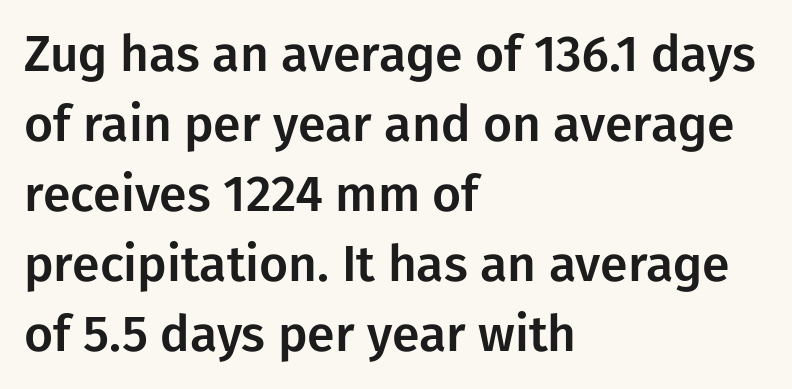
Q: Is the text italic (slanted)? A: No, it is upright.
Q: Is the typeface a serif or a sans-serif typeface? A: Sans-serif.
Q: Is the text underlined? A: No.
Q: How is the paragraph aligned? A: Left-aligned.
Q: Is the spacing between letters normal or unusually wide? A: Normal.
Q: Is the spacing between lines tight, normal or loose? A: Normal.
Q: Width (condensed, normal, or wide)? A: Normal.
Q: Stroke contrast? A: Low.
Q: x-height? A: Medium.
Q: Monospaced? A: No.
